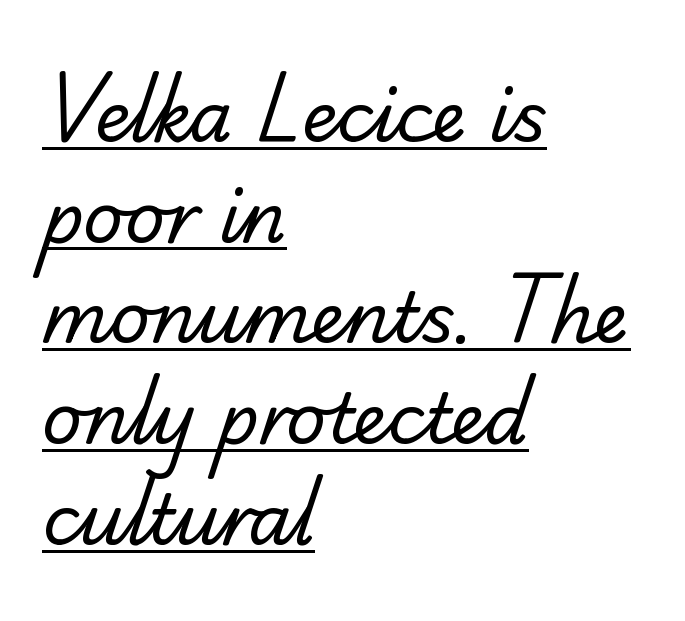
{"serif": "yes", "bold": "no", "weight": "regular", "width": "normal", "stroke_contrast": "low", "x_height": "small", "monospaced": "no", "underline": "yes", "align": "left", "line_spacing": "normal", "line_spacing_ratio": 1.46, "letter_spacing": "normal", "letter_spacing_em": 0.0, "glyph_px": 69}
